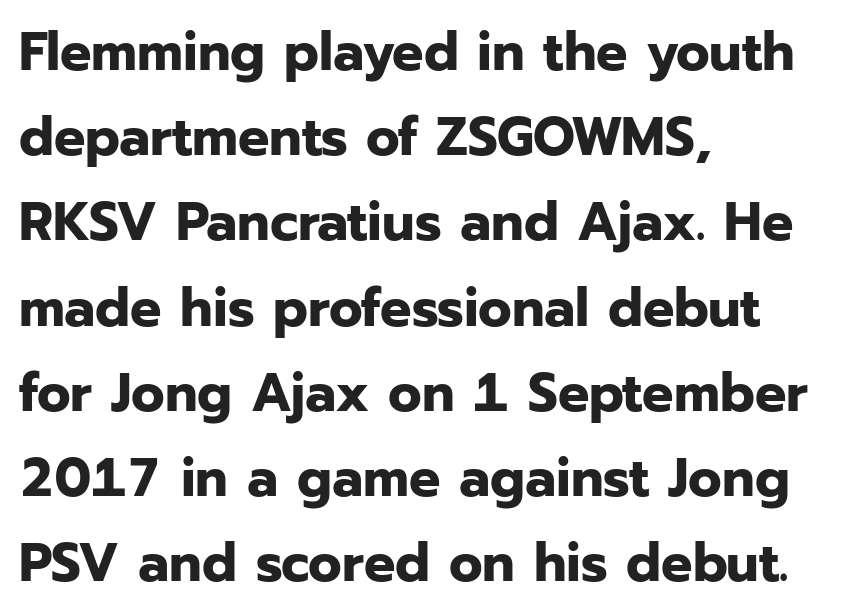
{"serif": "no", "italic": "no", "bold": "yes", "weight": "bold", "width": "normal", "stroke_contrast": "low", "x_height": "medium", "monospaced": "no", "underline": "no", "align": "left", "line_spacing": "normal", "line_spacing_ratio": 1.55, "letter_spacing": "normal", "letter_spacing_em": 0.0, "glyph_px": 55}
